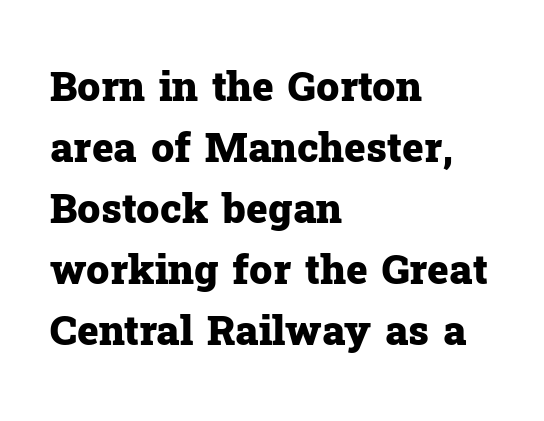
Leading: standard. The font family rendered here belongs to the serif group. The space beneath each line is pristine and unruled. Does the weight exceed regular? Yes, all the way to bold. The letters stand straight up with perfectly vertical stems. The setting favours the left margin, as ordinary paragraphs usually do.
